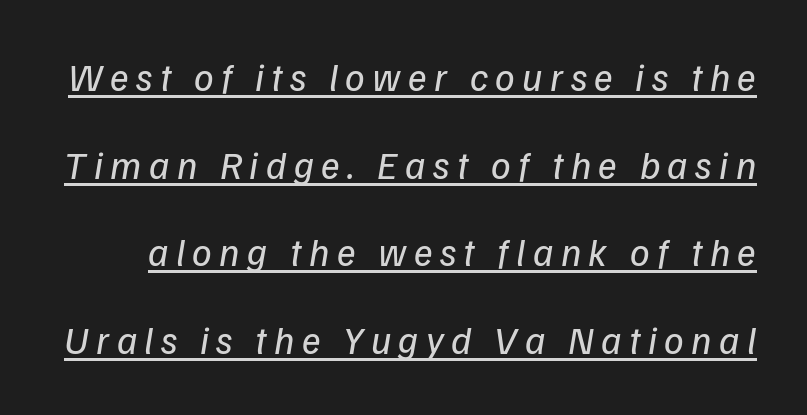
The image shows 39 px regular-weight sans-serif type; set loose line spacing (2.25x), underlined; low stroke contrast and a medium x-height.
